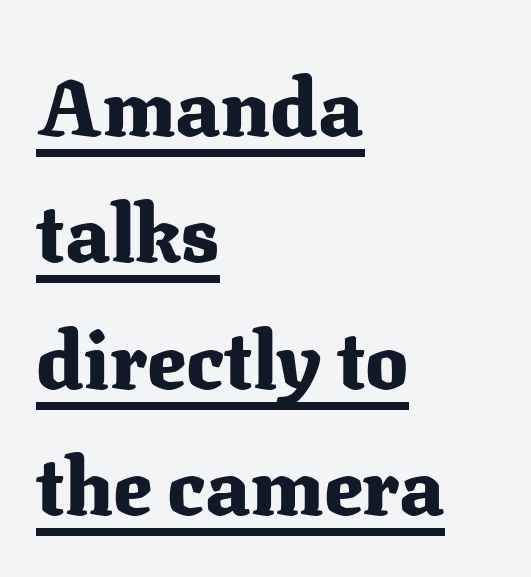
{"serif": "yes", "italic": "no", "bold": "yes", "weight": "heavy", "width": "normal", "stroke_contrast": "medium", "x_height": "medium", "monospaced": "no", "underline": "yes", "align": "left", "line_spacing": "normal", "line_spacing_ratio": 1.58, "letter_spacing": "normal", "letter_spacing_em": 0.0, "glyph_px": 80}
